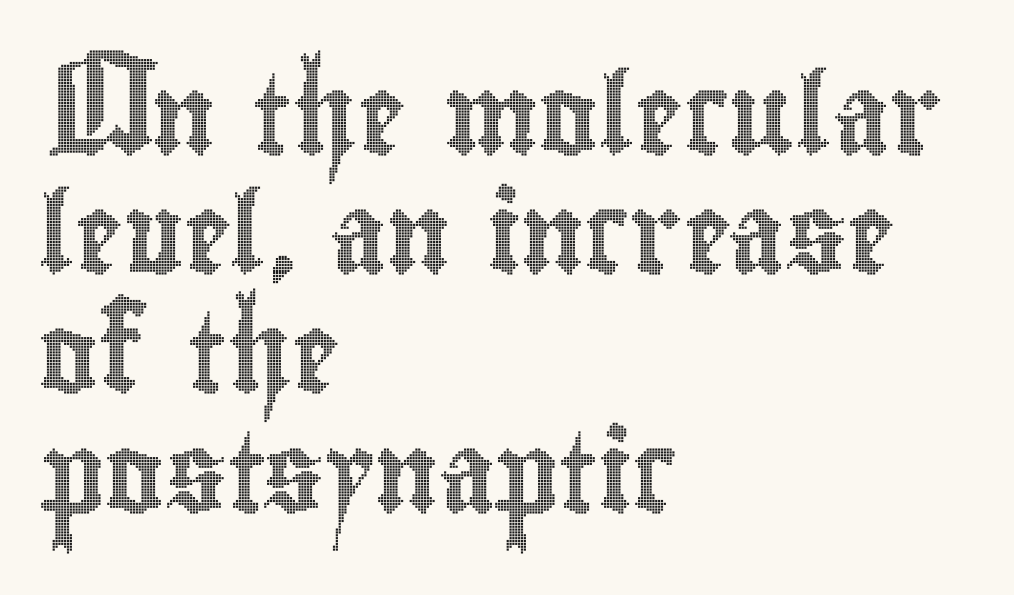
Designer's note — italics off, roman on. Tracking value appears to be zero — textbook default spacing. The paragraph has a hard left edge and a soft right edge. No word sits above an underline. Looks like regular typesetting: each glyph gets only the width it needs. Regarding leading, the lines here are spaced in the standard way.
